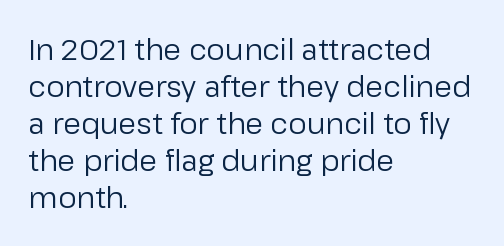
Decoration check: the copy has no underline. Is this a heavy cut? Hardly; it is regular or lighter. The lines are quadded left. Notice how the stems are strictly vertical — no italics here.
